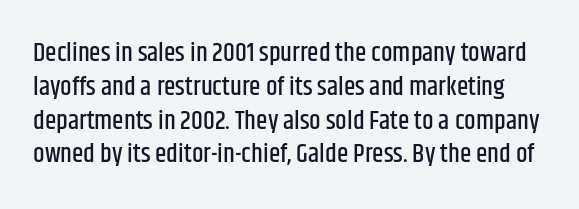
Reading down the column, the eye jumps a familiar distance to each next line. Italic? Not at all — the glyphs are vertical. Characters follow at the spacing the type designer built in. The zone under the glyphs is completely vacant.
